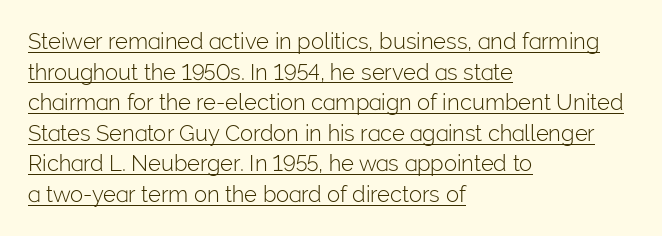
{"italic": "no", "bold": "no", "underline": "yes", "align": "left", "line_spacing": "normal", "line_spacing_ratio": 1.39, "letter_spacing": "normal", "letter_spacing_em": 0.0, "glyph_px": 22}
